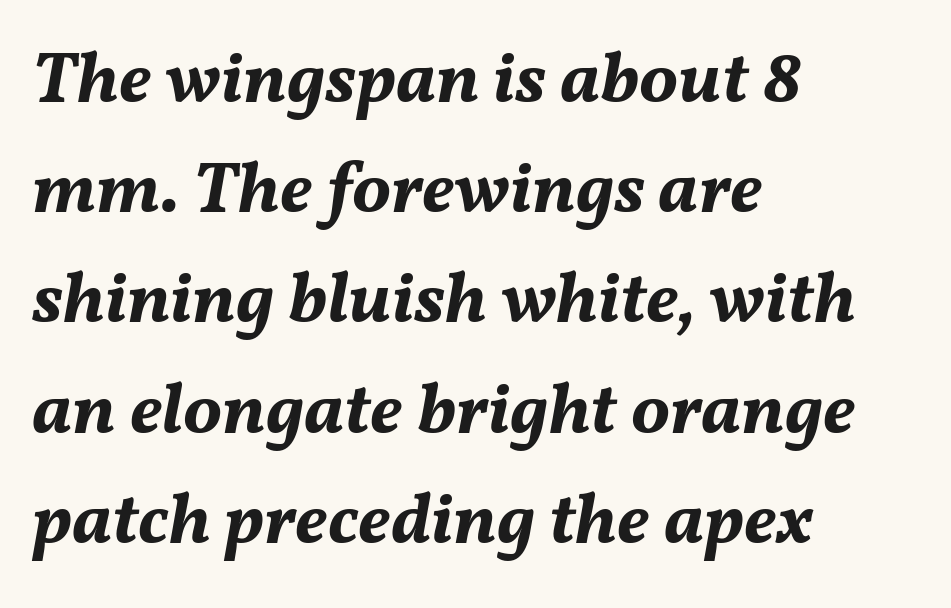
What's the leading like? Ordinary, nothing unusual. The strip under each line holds only bare page. These lines were composed using italics. Chunky letters — that's bold for sure. Each letter keeps its own natural width here, so spacing adapts to shape.
